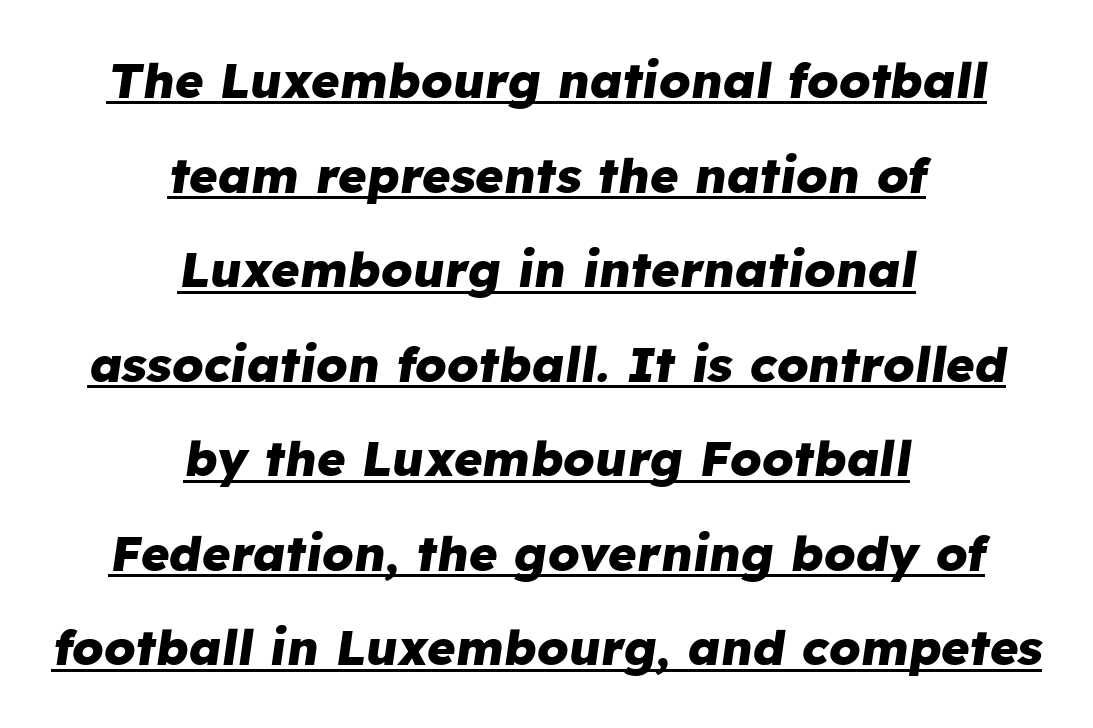
{"italic": "yes", "lean": "right", "slant_degrees": 8, "bold": "yes", "weight": "heavy", "width": "normal", "stroke_contrast": "low", "x_height": "medium", "monospaced": "no", "underline": "yes", "align": "center", "line_spacing": "loose", "line_spacing_ratio": 1.93, "letter_spacing": "normal", "letter_spacing_em": 0.0, "glyph_px": 49}
